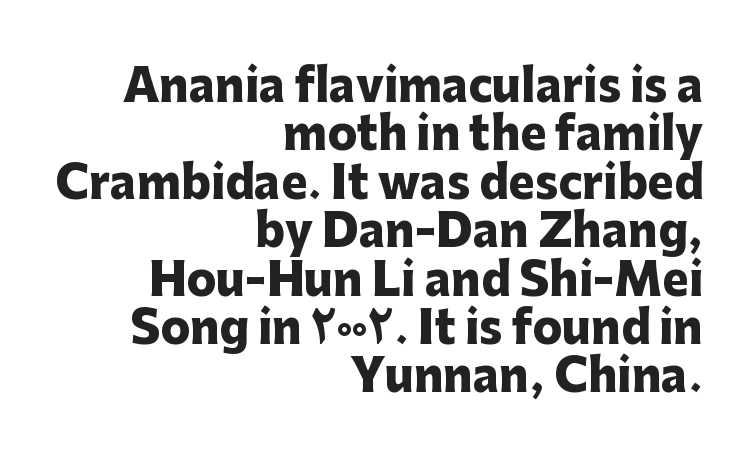
{"serif": "no", "italic": "no", "bold": "yes", "weight": "heavy", "width": "normal", "stroke_contrast": "low", "x_height": "medium", "monospaced": "no", "underline": "no", "align": "right", "line_spacing": "tight", "line_spacing_ratio": 1.1, "letter_spacing": "normal", "letter_spacing_em": 0.0, "glyph_px": 44}
